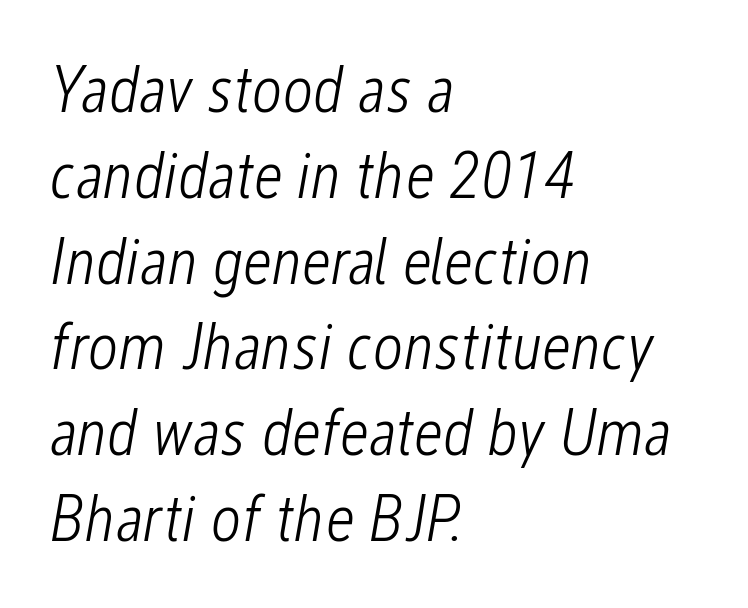
Q: Is the text bold? A: No.
Q: Is the text italic (slanted)? A: Yes, it leans right by about 12 degrees.
Q: Is the text underlined? A: No.
Q: How is the paragraph aligned? A: Left-aligned.
Q: Is the spacing between letters normal or unusually wide? A: Normal.
Q: Is the spacing between lines tight, normal or loose? A: Normal.
Q: Width (condensed, normal, or wide)? A: Condensed.
Q: Stroke contrast? A: Low.
Q: x-height? A: Medium.
Q: Monospaced? A: No.
